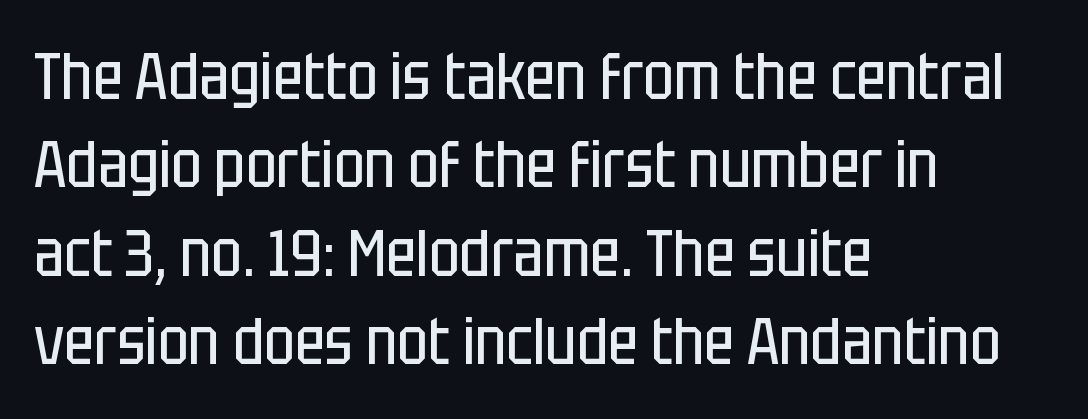
{"serif": "no", "italic": "no", "bold": "no", "weight": "regular", "width": "condensed", "stroke_contrast": "low", "x_height": "large", "monospaced": "no", "underline": "no", "align": "left", "line_spacing": "normal", "line_spacing_ratio": 1.36, "letter_spacing": "normal", "letter_spacing_em": 0.0, "glyph_px": 65}
